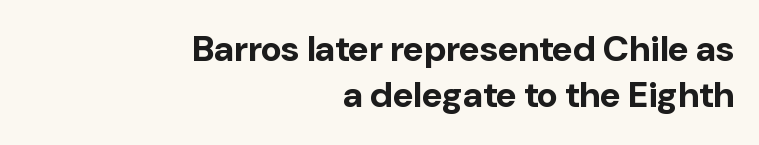
The image shows 36 px bold sans-serif type, upright; set right-aligned, normal line spacing (1.29x), normal letter spacing, not underlined; low stroke contrast and a medium x-height.
